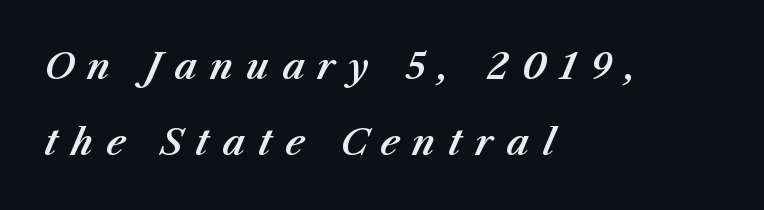
Note the varied advance widths — an 'i' is clearly narrower than an 'm'. It's the slanting kind of type. The paragraph shown leans on its left margin. Look at the tracking — it's clearly loosened, letters drifting apart. The strip under each line holds only bare page. Each new line begins a long way beneath the previous one.
